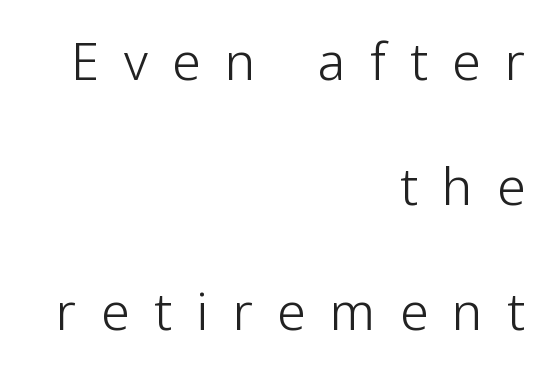
Q: Is the text bold? A: No.
Q: Is the text italic (slanted)? A: No, it is upright.
Q: Is the typeface a serif or a sans-serif typeface? A: Sans-serif.
Q: Is the text underlined? A: No.
Q: How is the paragraph aligned? A: Right-aligned.
Q: Is the spacing between letters normal or unusually wide? A: Unusually wide.
Q: Is the spacing between lines tight, normal or loose? A: Loose.
Q: Width (condensed, normal, or wide)? A: Normal.
Q: Stroke contrast? A: Low.
Q: x-height? A: Medium.
Q: Monospaced? A: No.
